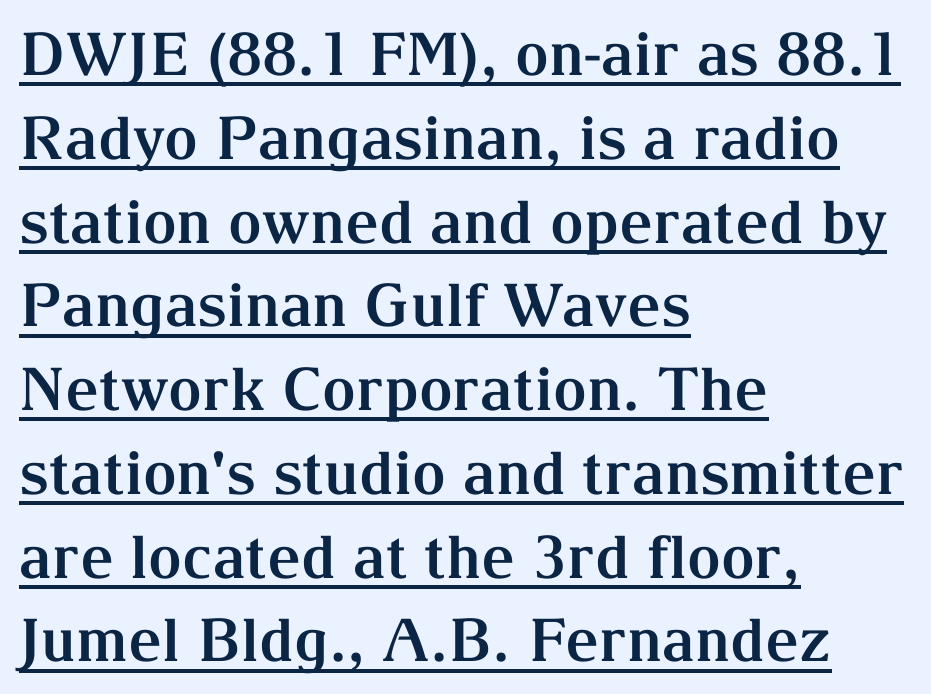
Regarding serifs, this sample has them. One-word summary of the alignment: left. This rendering features underlined lettering. Here the glyphs are tracked normally, forming tight word shapes. Whoever set this chose a conventional vertical rhythm.
